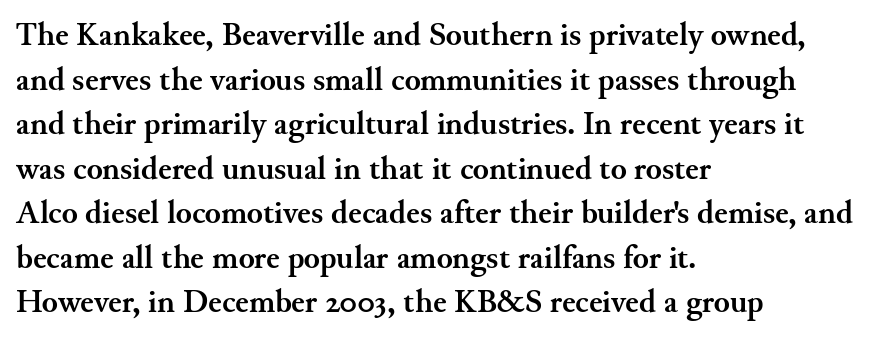
Q: Is the text bold? A: Yes.
Q: Is the text italic (slanted)? A: No, it is upright.
Q: Is the typeface a serif or a sans-serif typeface? A: Serif.
Q: Is the text underlined? A: No.
Q: How is the paragraph aligned? A: Left-aligned.
Q: Is the spacing between letters normal or unusually wide? A: Normal.
Q: Is the spacing between lines tight, normal or loose? A: Normal.
Q: Width (condensed, normal, or wide)? A: Normal.
Q: Stroke contrast? A: Medium.
Q: x-height? A: Small.
Q: Monospaced? A: No.
